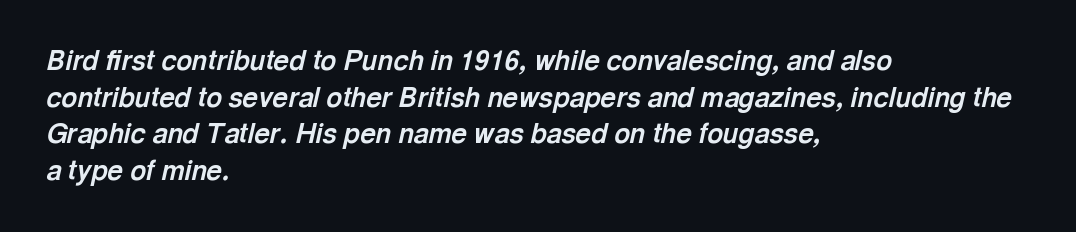
The image shows 27 px bold type, italic (leaning right); set left-aligned, normal line spacing (1.36x), normal letter spacing, not underlined.
